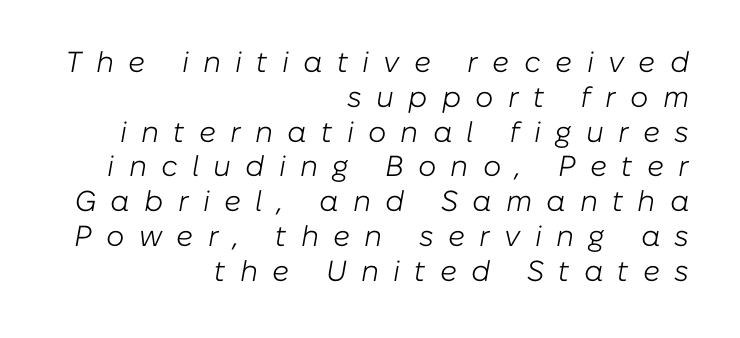
{"italic": "yes", "lean": "right", "slant_degrees": 10, "bold": "no", "weight": "light", "width": "normal", "stroke_contrast": "low", "x_height": "medium", "monospaced": "no", "underline": "no", "align": "right", "line_spacing_ratio": 1.2, "letter_spacing": "wide", "letter_spacing_em": 0.49, "glyph_px": 29}
